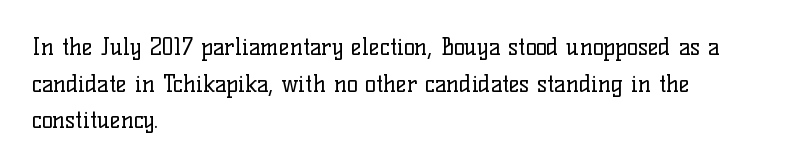
{"italic": "no", "bold": "no", "underline": "no", "align": "left", "line_spacing": "normal", "line_spacing_ratio": 1.59, "letter_spacing": "normal", "letter_spacing_em": 0.0, "glyph_px": 23}
